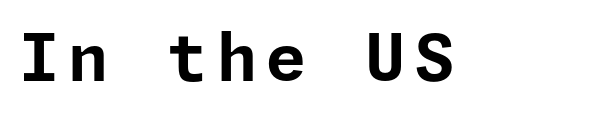
Typographic density is high because the face is bold. The foot of each line stays bare and open. This is the regular roman posture of the typeface. These lines are composed in type without serifs.
